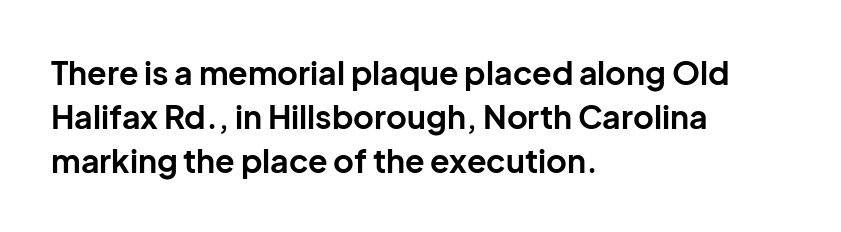
Q: Is the text bold? A: Yes.
Q: Is the text italic (slanted)? A: No, it is upright.
Q: Is the typeface a serif or a sans-serif typeface? A: Sans-serif.
Q: Is the text underlined? A: No.
Q: How is the paragraph aligned? A: Left-aligned.
Q: Is the spacing between letters normal or unusually wide? A: Normal.
Q: Is the spacing between lines tight, normal or loose? A: Normal.
Q: Width (condensed, normal, or wide)? A: Normal.
Q: Stroke contrast? A: Low.
Q: x-height? A: Medium.
Q: Monospaced? A: No.
